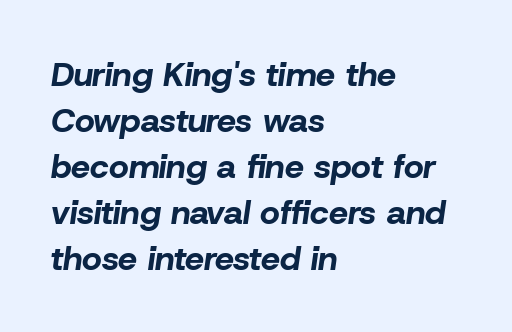
{"italic": "yes", "lean": "right", "slant_degrees": 8, "bold": "yes", "weight": "bold", "width": "normal", "stroke_contrast": "low", "x_height": "medium", "monospaced": "no", "underline": "no", "align": "left", "line_spacing": "normal", "line_spacing_ratio": 1.35, "letter_spacing": "normal", "letter_spacing_em": 0.0, "glyph_px": 34}
